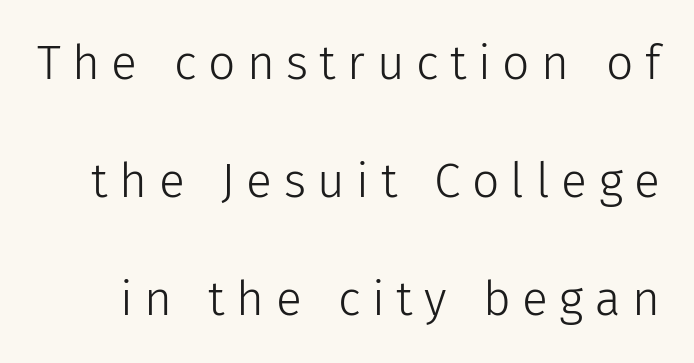
The image shows 48 px light sans-serif type, upright; set loose line spacing (2.46x), unusually wide letter spacing (+0.24 em), not underlined; low stroke contrast and a medium x-height.
